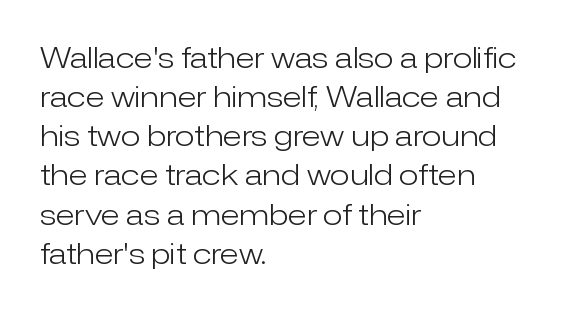
Q: Is the text bold? A: No.
Q: Is the text italic (slanted)? A: No, it is upright.
Q: Is the typeface a serif or a sans-serif typeface? A: Sans-serif.
Q: Is the text underlined? A: No.
Q: How is the paragraph aligned? A: Left-aligned.
Q: Is the spacing between letters normal or unusually wide? A: Normal.
Q: Is the spacing between lines tight, normal or loose? A: Normal.
Q: Width (condensed, normal, or wide)? A: Normal.
Q: Stroke contrast? A: Low.
Q: x-height? A: Medium.
Q: Monospaced? A: No.
